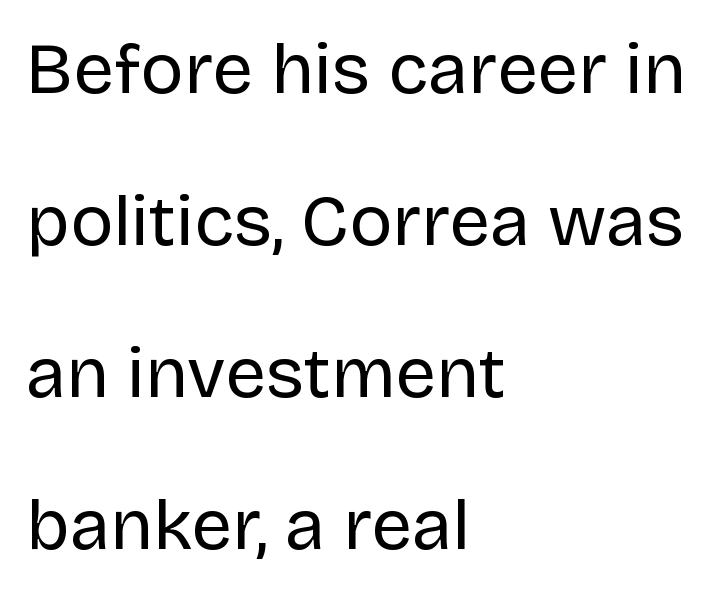
Posture: straight, roman, zero tilt. This sample uses a sans-serif face. You could not count columns in this text — the font is proportionally spaced. These lines are set flush left with a ragged right edge. The letters sit at their default tracking, neither squeezed nor spread.
